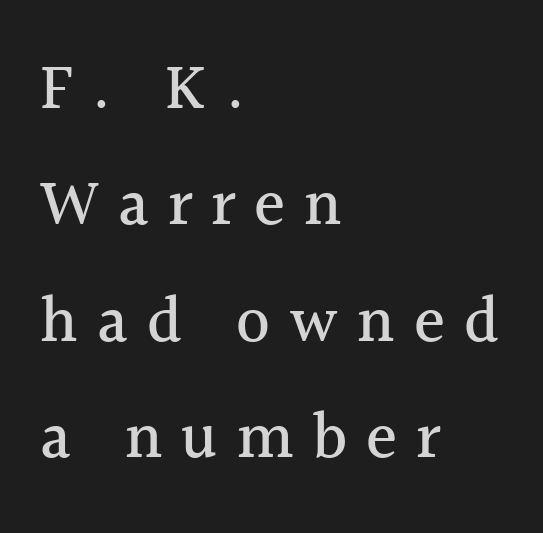
The image shows 65 px serif type, upright; set left-aligned, line spacing 1.79x, unusually wide letter spacing (+0.29 em), not underlined; a medium x-height.
